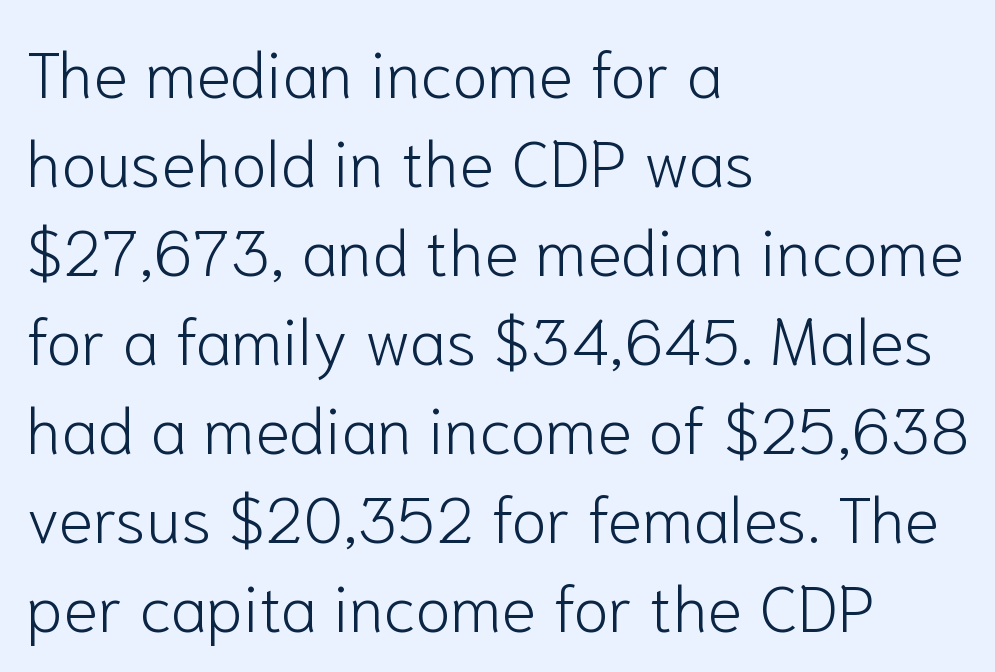
The gap between lines stays unmarked. Students, note that the glyphs here touch the page at normal intervals. Layout note: lines flush left. Are there feet on the stems? There aren't — it's a sans. Honestly, the row spacing looks completely unremarkable.
